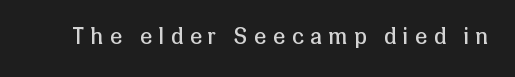
Q: Is the text bold? A: No.
Q: Is the text italic (slanted)? A: No, it is upright.
Q: Is the text underlined? A: No.
Q: Is the spacing between letters normal or unusually wide? A: Unusually wide.
